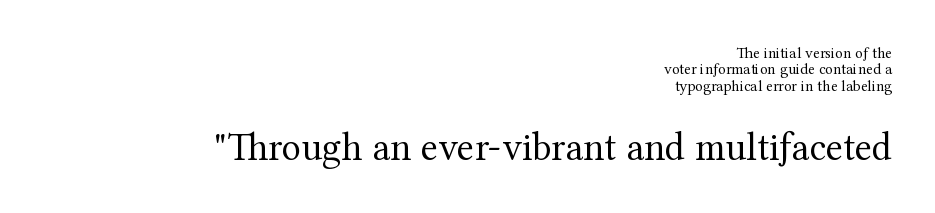
Line endings align vertically; line beginnings do not. Stems and bowls with no extra thickness — not bold. Classification — serif. Which chunk is bigger? The second one — the bottom block dwarfs the top.
